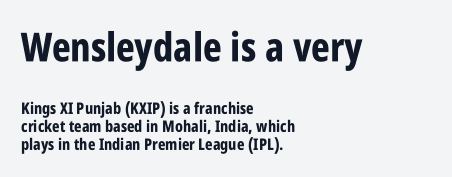
The image shows 40 px bold, condensed sans-serif type, upright; set left-aligned, tight line spacing (1.11x), normal letter spacing, not underlined; the first (top) block is 2.5x larger; low stroke contrast and a large x-height.
